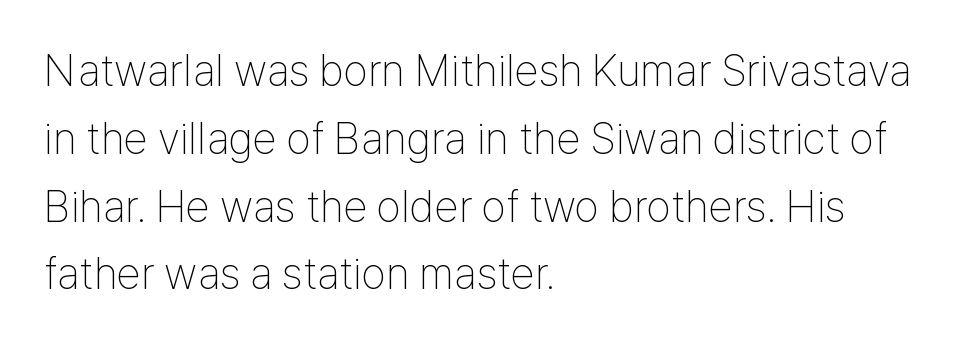
The image shows 44 px thin, condensed sans-serif type, upright; set left-aligned, normal line spacing (1.54x), normal letter spacing, not underlined; low stroke contrast and a medium x-height.
